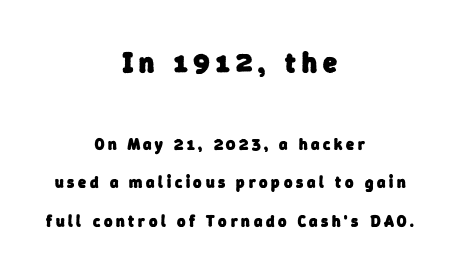
The type is letterspaced generously, with wide tracking. Reading top to bottom, the characters get smaller at the block break. Descender tails drop into unmarked territory. Rows of type keep a wide berth in the vertical direction.
